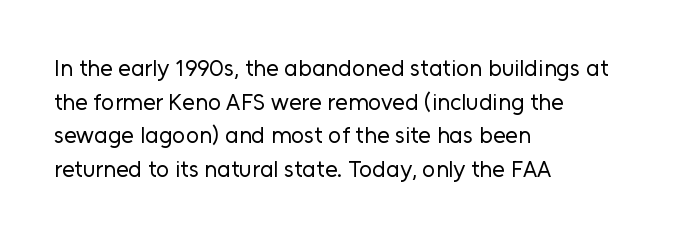
{"italic": "no", "bold": "no", "underline": "no", "align": "left", "line_spacing": "normal", "line_spacing_ratio": 1.46, "letter_spacing": "normal", "letter_spacing_em": 0.0, "glyph_px": 23}
